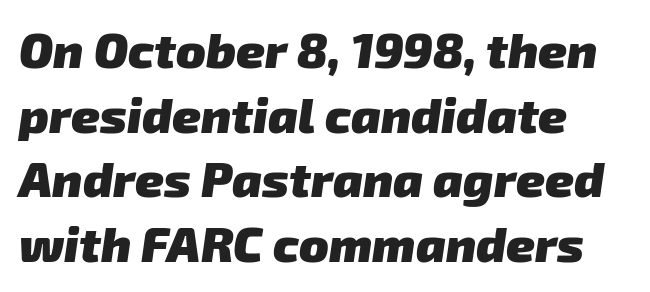
Q: Is the text bold? A: Yes.
Q: Is the typeface a serif or a sans-serif typeface? A: Sans-serif.
Q: Is the text underlined? A: No.
Q: How is the paragraph aligned? A: Left-aligned.
Q: Is the spacing between letters normal or unusually wide? A: Normal.
Q: Is the spacing between lines tight, normal or loose? A: Normal.
Q: Width (condensed, normal, or wide)? A: Normal.
Q: Stroke contrast? A: Low.
Q: x-height? A: Medium.
Q: Monospaced? A: No.
